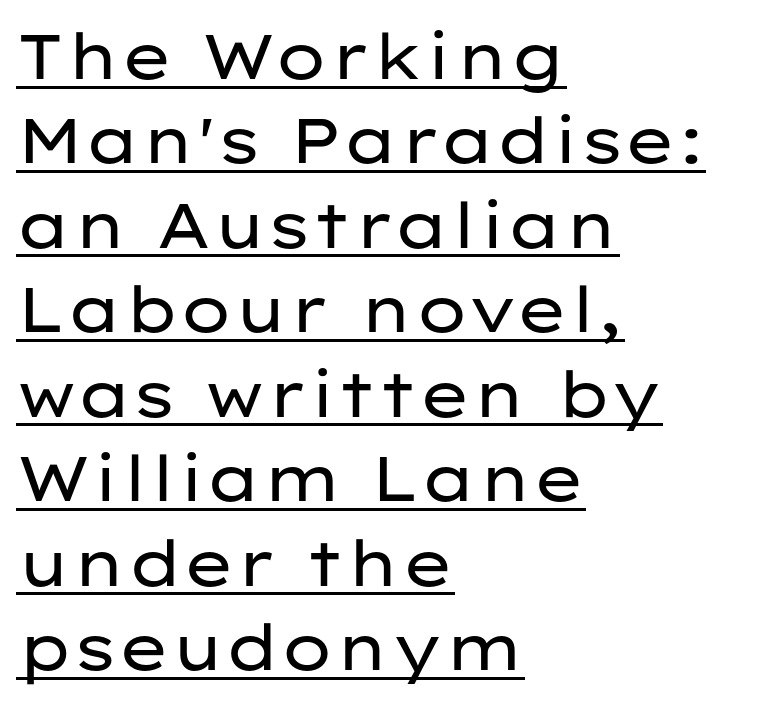
{"serif": "no", "italic": "no", "bold": "no", "weight": "regular", "width": "wide", "stroke_contrast": "low", "x_height": "medium", "monospaced": "no", "underline": "yes", "align": "left", "line_spacing": "normal", "line_spacing_ratio": 1.34, "letter_spacing": "normal", "letter_spacing_em": 0.0, "glyph_px": 63}
